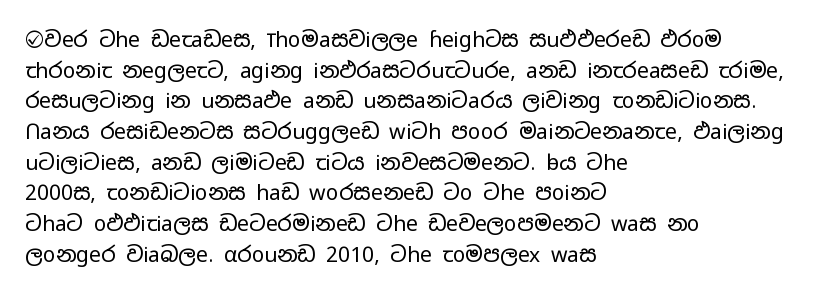
{"italic": "no", "bold": "no", "underline": "no", "align": "left", "line_spacing": "normal", "line_spacing_ratio": 1.46, "letter_spacing": "normal", "letter_spacing_em": 0.0, "glyph_px": 21}
